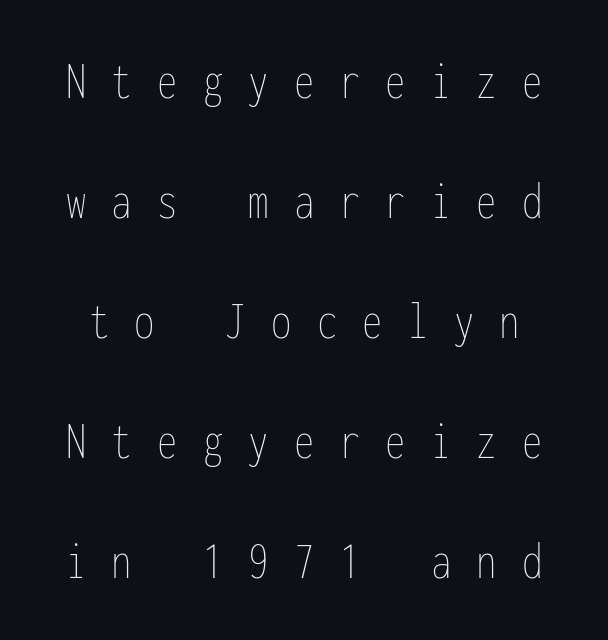
The image shows 54 px thin, condensed type, upright, monospaced; set loose line spacing (2.22x), unusually wide letter spacing (+0.47 em), not underlined; low stroke contrast and a medium x-height.
